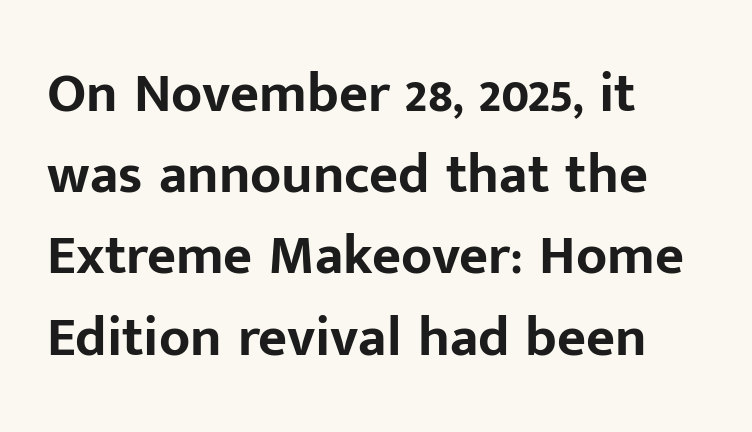
The image shows 56 px bold sans-serif type, upright; set left-aligned, normal line spacing (1.45x), normal letter spacing, not underlined; low stroke contrast and a medium x-height.
